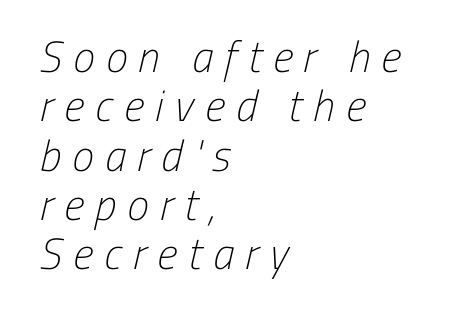
{"serif": "no", "bold": "no", "weight": "light", "width": "condensed", "stroke_contrast": "low", "x_height": "medium", "monospaced": "no", "underline": "no", "align": "left", "line_spacing": "tight", "line_spacing_ratio": 1.12, "letter_spacing": "wide", "letter_spacing_em": 0.25, "glyph_px": 44}
